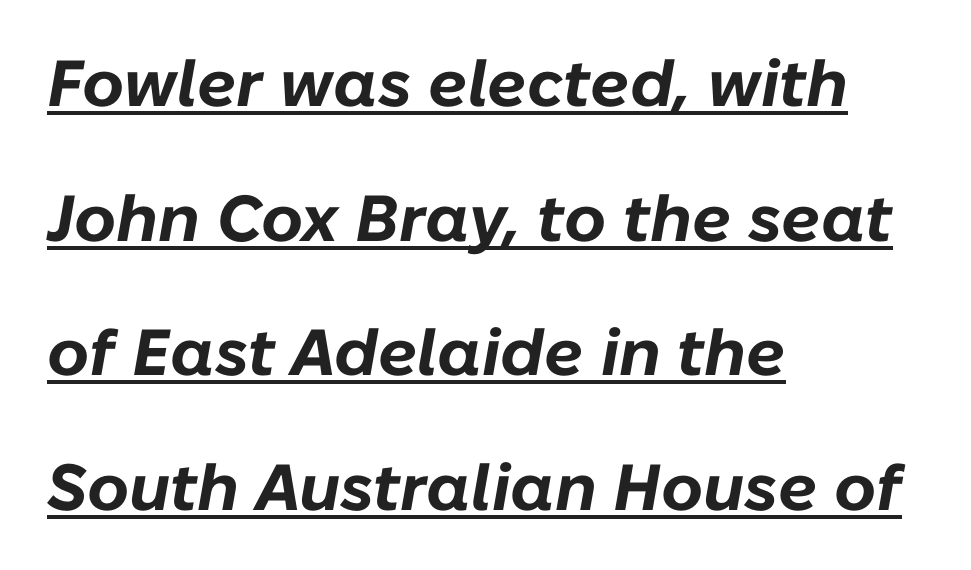
Nothing unusual about the tracking: characters are spaced as the font intends. The rag falls on the right side of this text block. Students, observe: this is what heavily led, spacious text looks like. Its strokes are broad and dark, the hallmark of bold type. Like a heading marked for emphasis, these lines bear an underscore.
